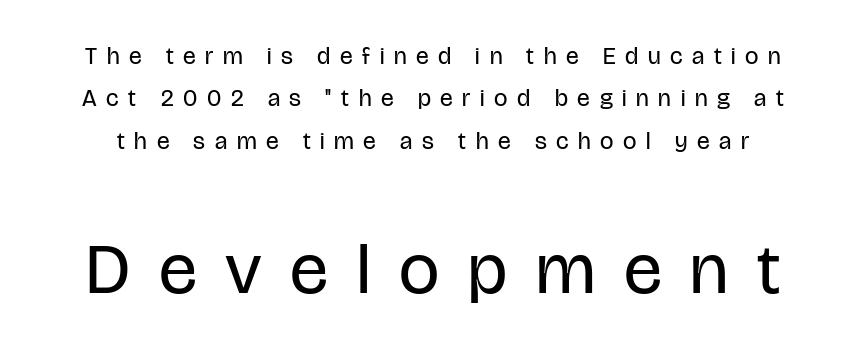
A light-to-regular cut is what we see here. Nope, no serifs anywhere on these letters. Does the lettering tilt? It doesn't — this is upright. Glyph-to-glyph distance is far greater than everyday printed text. Proportional: the letters do not fall into vertical columns. Rule under the text: the space is simply empty.
